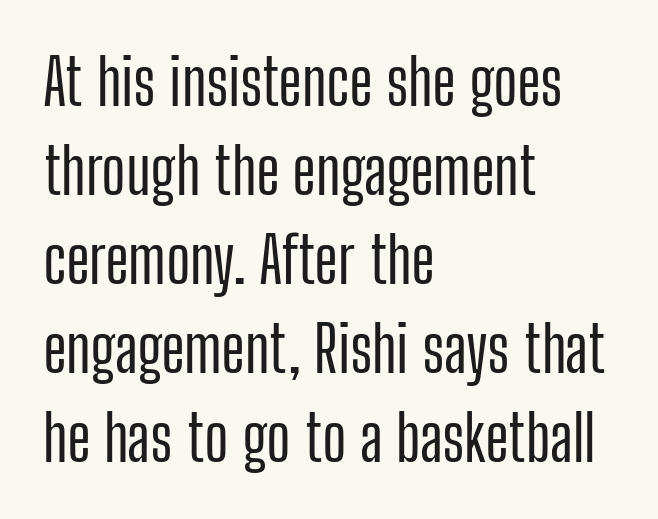
{"serif": "no", "italic": "no", "width": "condensed", "stroke_contrast": "low", "x_height": "medium", "monospaced": "no", "underline": "no", "align": "left", "line_spacing": "normal", "line_spacing_ratio": 1.39, "letter_spacing": "normal", "letter_spacing_em": 0.0, "glyph_px": 64}
